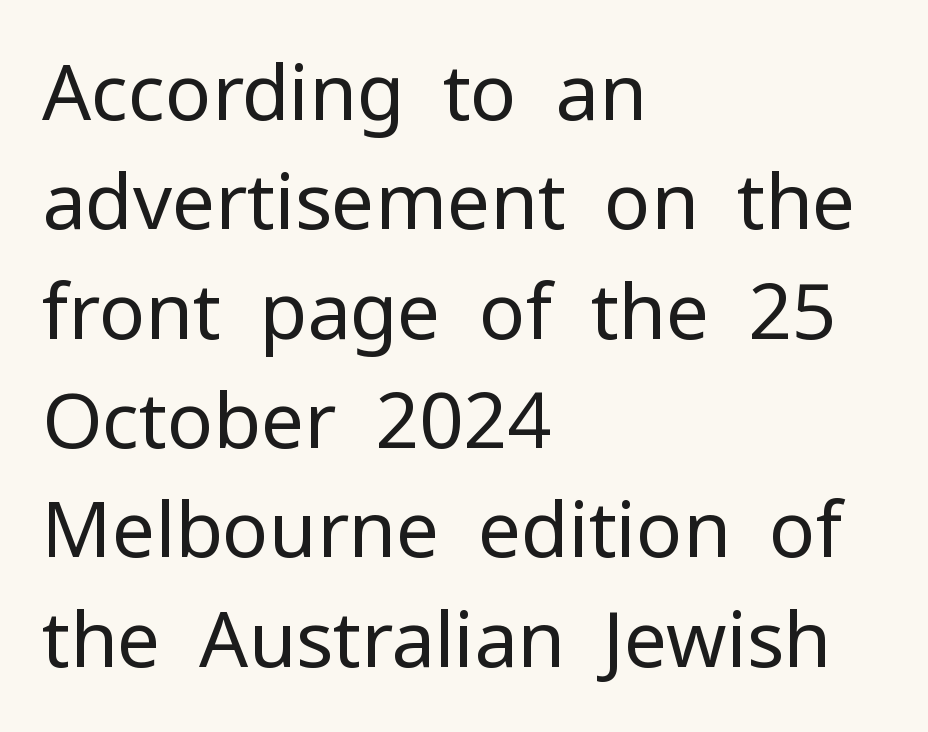
{"serif": "no", "italic": "no", "bold": "no", "weight": "regular", "width": "normal", "stroke_contrast": "low", "x_height": "medium", "monospaced": "no", "underline": "no", "align": "left", "line_spacing": "normal", "line_spacing_ratio": 1.42, "letter_spacing": "normal", "letter_spacing_em": 0.0, "glyph_px": 77}
